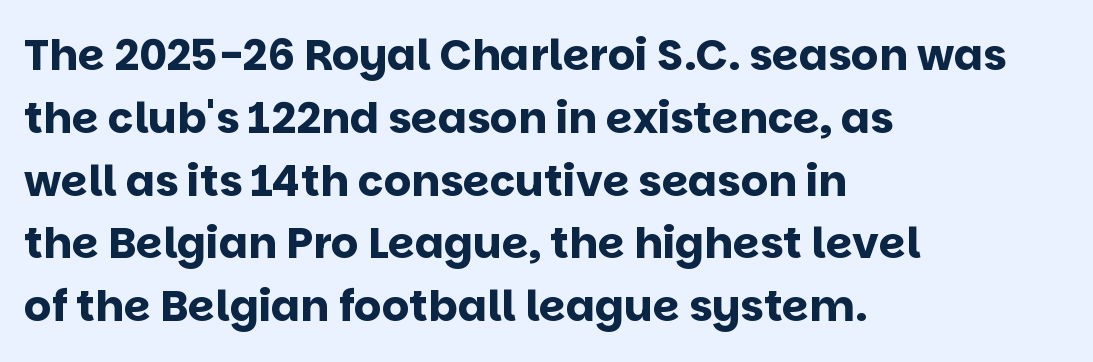
The designer left line spacing at the default. This is sans-serif lettering, the kind often seen on screens and signage. Quick note: underline off. Short and long lines alike share a common starting point at left. Nobody touched the tracking dial on this one. The face used here is proportionally spaced, like ordinary book or web type.
